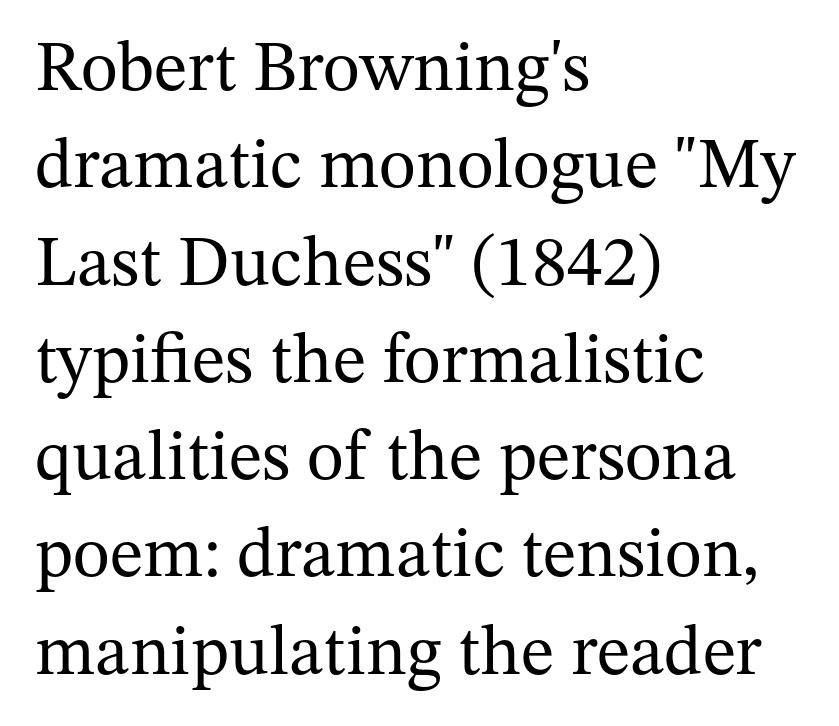
{"serif": "yes", "italic": "no", "bold": "no", "weight": "regular", "width": "normal", "stroke_contrast": "medium", "x_height": "medium", "monospaced": "no", "underline": "no", "align": "left", "line_spacing": "normal", "line_spacing_ratio": 1.37, "letter_spacing": "normal", "letter_spacing_em": 0.0, "glyph_px": 71}
